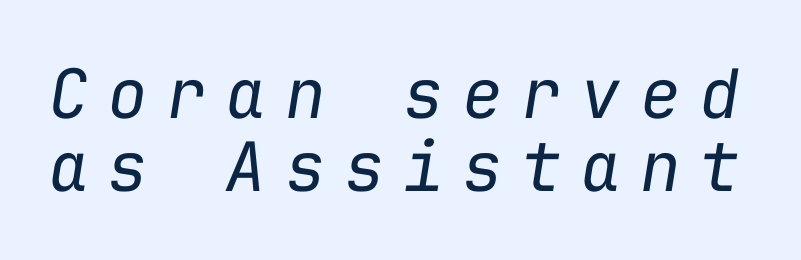
Q: Is the text bold? A: No.
Q: Is the text italic (slanted)? A: Yes, it leans right by about 9 degrees.
Q: Is the text underlined? A: No.
Q: Is the spacing between letters normal or unusually wide? A: Unusually wide.
Q: Is the spacing between lines tight, normal or loose? A: Tight.
Q: Width (condensed, normal, or wide)? A: Normal.
Q: Stroke contrast? A: Low.
Q: x-height? A: Medium.
Q: Monospaced? A: Yes.
